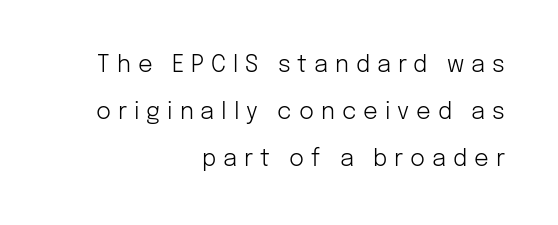
{"italic": "no", "bold": "no", "underline": "no", "align": "right", "line_spacing": "loose", "line_spacing_ratio": 2.04, "letter_spacing": "wide", "letter_spacing_em": 0.3, "glyph_px": 23}
